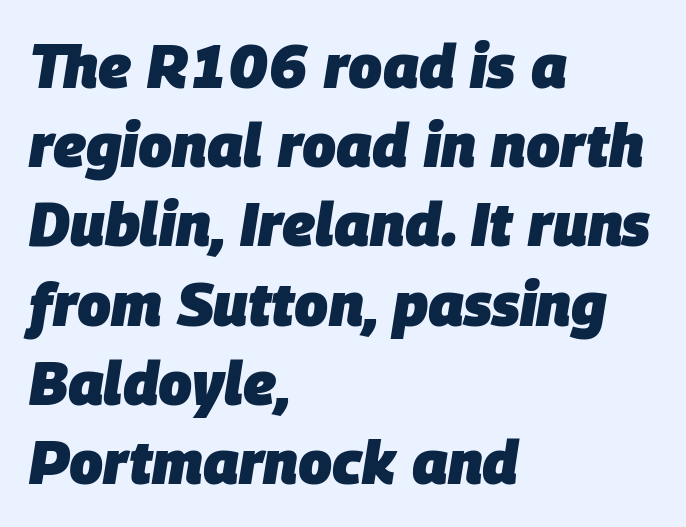
{"italic": "yes", "lean": "right", "slant_degrees": 9, "bold": "yes", "weight": "heavy", "width": "normal", "stroke_contrast": "low", "x_height": "large", "monospaced": "no", "underline": "no", "align": "left", "line_spacing": "normal", "line_spacing_ratio": 1.32, "letter_spacing": "normal", "letter_spacing_em": 0.0, "glyph_px": 60}
